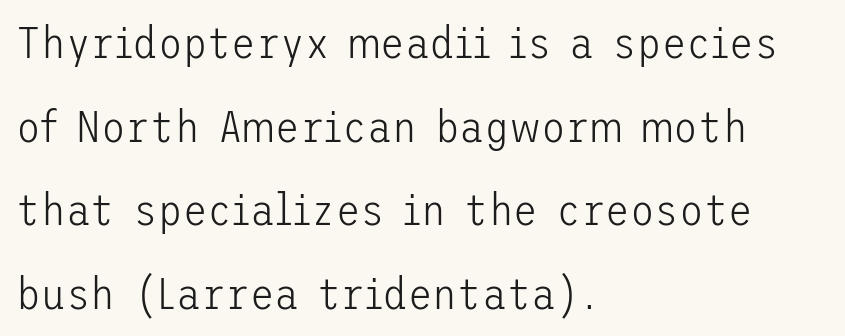
The image shows 45 px light sans-serif type, upright; set left-aligned, line spacing 1.86x, normal letter spacing, not underlined; low stroke contrast and a medium x-height.
